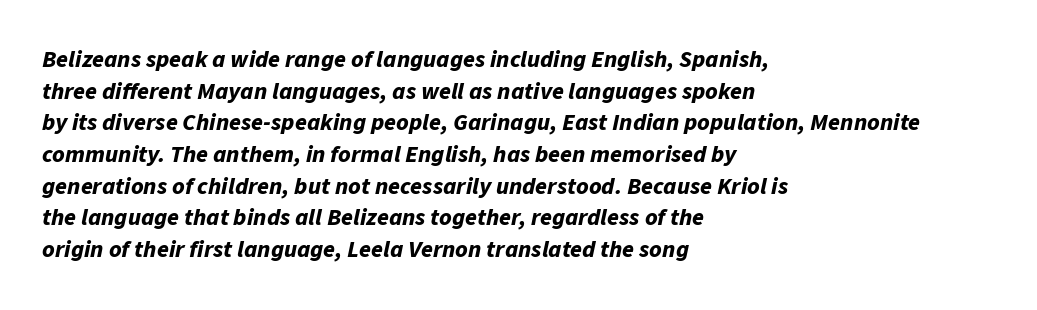
What's the leading like? Ordinary, nothing unusual. Spacing between characters is what you'd get straight out of the box. The paragraph shown leans on its left margin. Each row of text sits above clean, open space. Looking at the ascenders, they clearly lean. A dark, heavy texture on the line: the type is bold.
